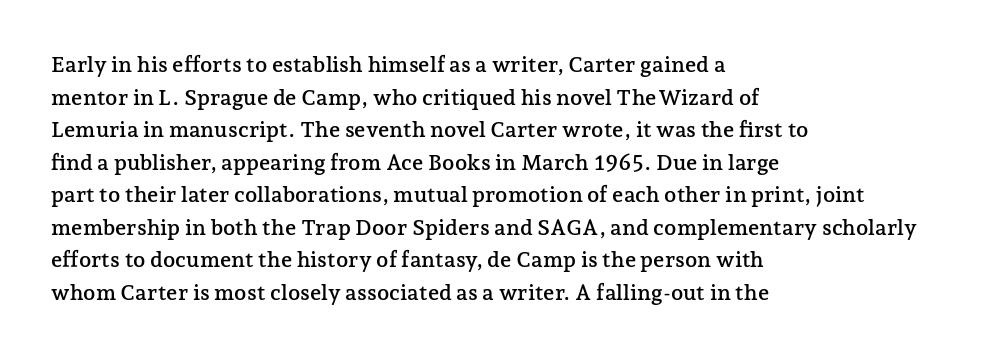
The image shows 22 px text type, upright; set left-aligned, normal line spacing (1.48x), normal letter spacing, not underlined.
